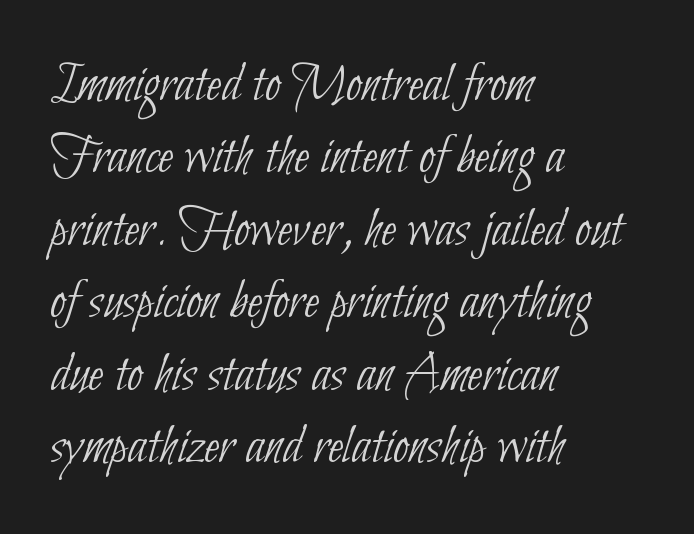
Do the characters align in a grid? No, the font is proportional. Summary of vertical rhythm: regular, with standard interline spacing. Honestly, there is no underline to notice here at all. Horizontal alignment here is leftward, the default for most running prose.
